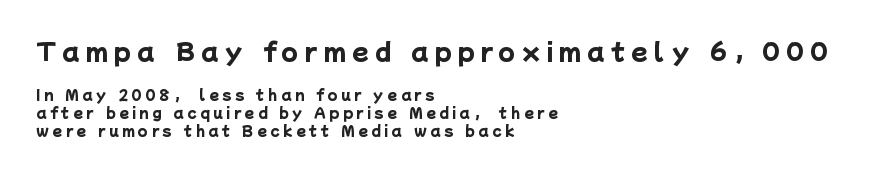
In this sample the first text group is rendered at the bigger scale. Spacing between characters has been opened up far beyond the box default. The sample has been set heavy, in full bold. Layout note: lines flush left. A bare baseline throughout the passage.
